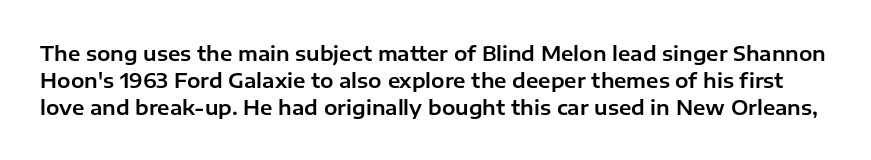
{"italic": "no", "underline": "no", "line_spacing": "normal", "line_spacing_ratio": 1.34, "letter_spacing": "normal", "letter_spacing_em": 0.0, "glyph_px": 20}
